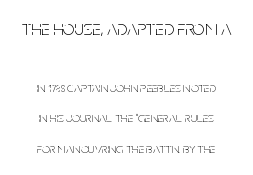
{"italic": "no", "bold": "no", "underline": "no", "align": "center", "line_spacing": "loose", "line_spacing_ratio": 2.16, "letter_spacing": "normal", "letter_spacing_em": 0.0, "larger_block": "first", "size_ratio": 1.5, "glyph_px": 21}
